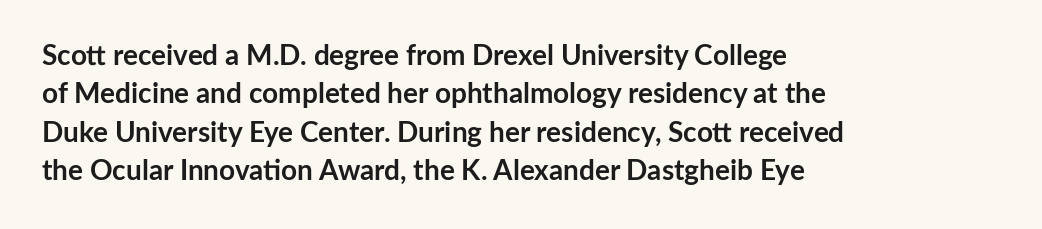
Check under the words: just untouched page. You could not count columns in this text — the font is proportionally spaced. The typeface chosen for these lines omits serifs. Teacher's note: observe the even left margin — that is flush-left alignment. These lines keep a tight, regular rhythm from letter to letter. Nope, not italic — everything's standing straight.
